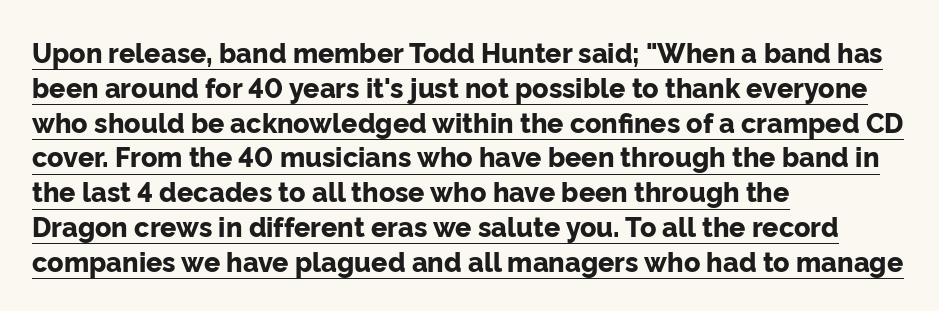
Q: Is the text bold? A: Yes.
Q: Is the text italic (slanted)? A: No, it is upright.
Q: Is the text underlined? A: Yes.
Q: How is the paragraph aligned? A: Left-aligned.
Q: Is the spacing between letters normal or unusually wide? A: Normal.
Q: Is the spacing between lines tight, normal or loose? A: Normal.
